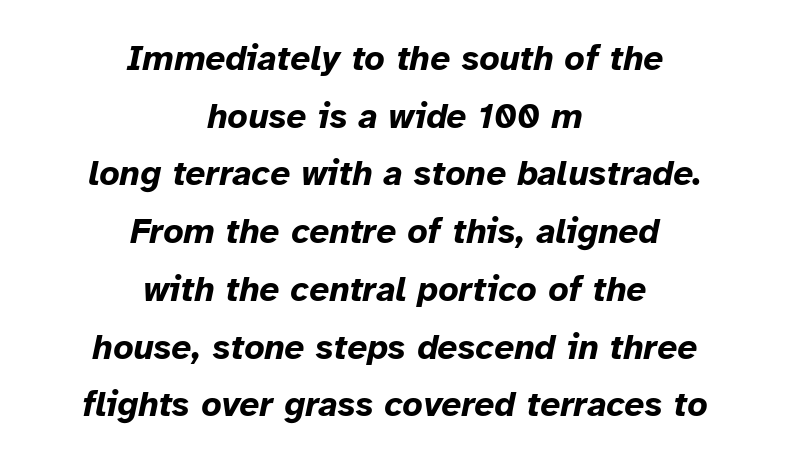
Q: Is the text bold? A: Yes.
Q: Is the text italic (slanted)? A: Yes, it leans right by about 12 degrees.
Q: Is the text underlined? A: No.
Q: How is the paragraph aligned? A: Centered.
Q: Is the spacing between letters normal or unusually wide? A: Normal.
Q: Is the spacing between lines tight, normal or loose? A: Normal.
Q: Width (condensed, normal, or wide)? A: Normal.
Q: Stroke contrast? A: Low.
Q: x-height? A: Medium.
Q: Monospaced? A: No.
